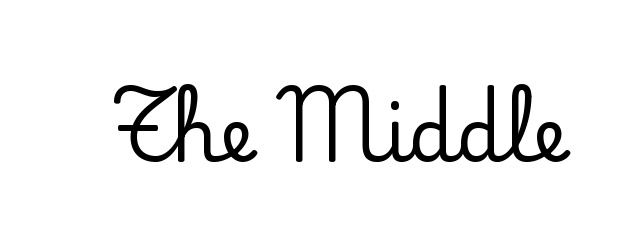
The image shows 75 px serif type, upright; set normal letter spacing, not underlined; low stroke contrast and a small x-height.
